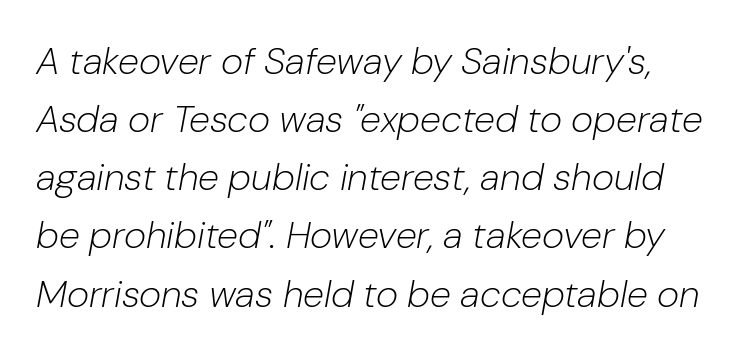
{"italic": "yes", "lean": "right", "slant_degrees": 10, "bold": "no", "weight": "light", "width": "normal", "stroke_contrast": "low", "x_height": "medium", "monospaced": "no", "underline": "no", "line_spacing": "normal", "line_spacing_ratio": 1.53, "letter_spacing": "normal", "letter_spacing_em": 0.0, "glyph_px": 38}
